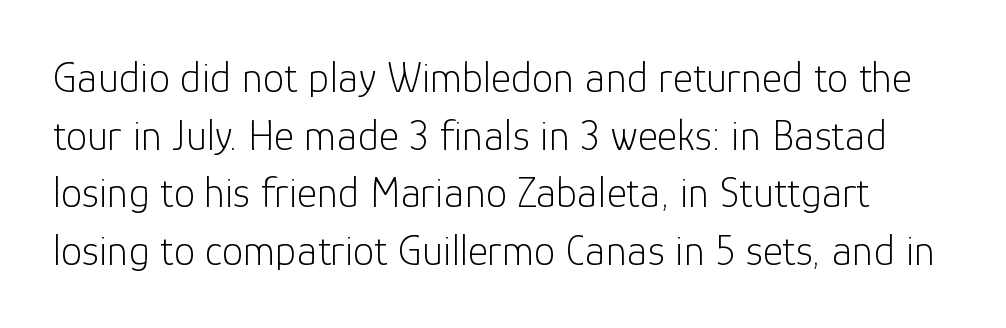
Q: Is the text bold? A: No.
Q: Is the text italic (slanted)? A: No, it is upright.
Q: Is the typeface a serif or a sans-serif typeface? A: Sans-serif.
Q: Is the text underlined? A: No.
Q: Is the spacing between letters normal or unusually wide? A: Normal.
Q: Is the spacing between lines tight, normal or loose? A: Normal.
Q: Width (condensed, normal, or wide)? A: Normal.
Q: Stroke contrast? A: Low.
Q: x-height? A: Medium.
Q: Monospaced? A: No.
